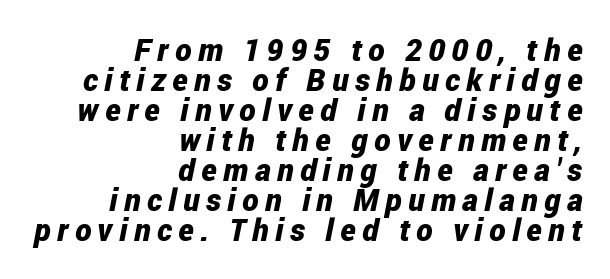
Q: Is the text bold? A: Yes.
Q: Is the text italic (slanted)? A: Yes, it leans right by about 12 degrees.
Q: Is the text underlined? A: No.
Q: How is the paragraph aligned? A: Right-aligned.
Q: Is the spacing between letters normal or unusually wide? A: Unusually wide.
Q: Is the spacing between lines tight, normal or loose? A: Tight.
Q: Width (condensed, normal, or wide)? A: Condensed.
Q: Stroke contrast? A: Low.
Q: x-height? A: Medium.
Q: Monospaced? A: No.
